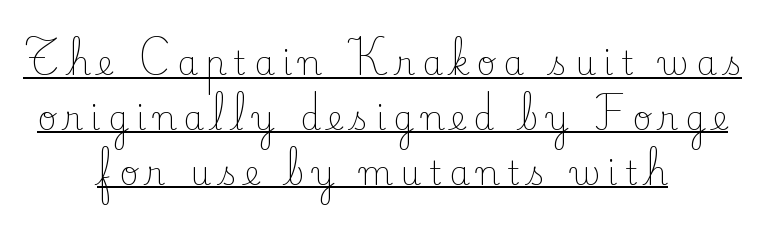
{"serif": "yes", "italic": "no", "bold": "no", "weight": "light", "width": "normal", "stroke_contrast": "low", "x_height": "small", "monospaced": "no", "underline": "yes", "align": "center", "line_spacing": "normal", "line_spacing_ratio": 1.66, "letter_spacing": "wide", "letter_spacing_em": 0.23, "glyph_px": 33}
